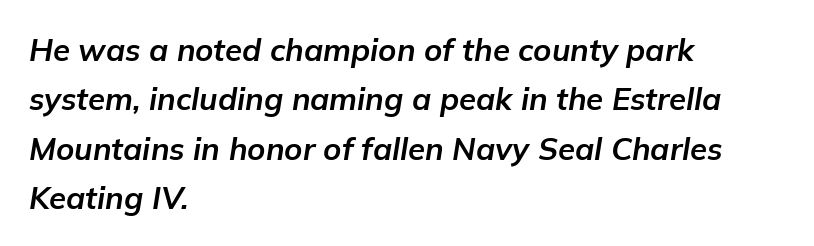
{"italic": "yes", "lean": "right", "slant_degrees": 9, "bold": "yes", "weight": "bold", "width": "normal", "stroke_contrast": "low", "x_height": "medium", "monospaced": "no", "underline": "no", "align": "left", "line_spacing": "normal", "line_spacing_ratio": 1.59, "letter_spacing": "normal", "letter_spacing_em": 0.0, "glyph_px": 31}
